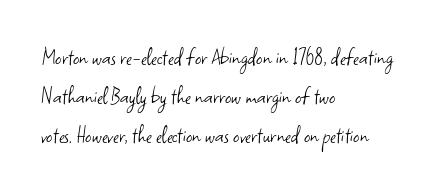
The space between consecutive lines is moderate. In terms of letterspacing, this is plain default setting. This rendering features lettering with no underline. Is the stroke heavy? The answer is a plain regular-or-lighter.
